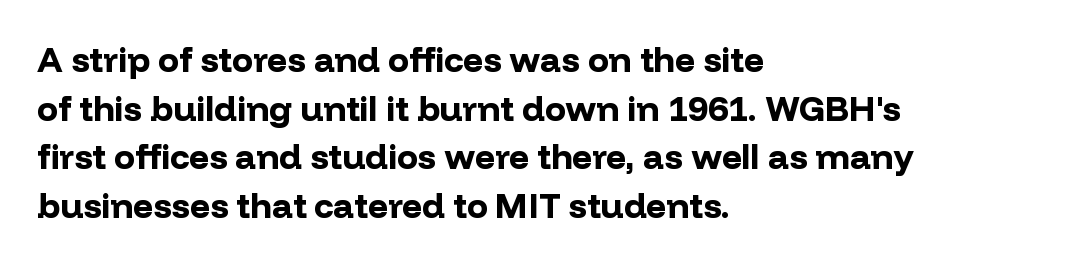
Q: Is the text bold? A: Yes.
Q: Is the text italic (slanted)? A: No, it is upright.
Q: Is the typeface a serif or a sans-serif typeface? A: Sans-serif.
Q: Is the text underlined? A: No.
Q: How is the paragraph aligned? A: Left-aligned.
Q: Is the spacing between letters normal or unusually wide? A: Normal.
Q: Is the spacing between lines tight, normal or loose? A: Normal.
Q: Width (condensed, normal, or wide)? A: Normal.
Q: Stroke contrast? A: Low.
Q: x-height? A: Medium.
Q: Monospaced? A: No.
